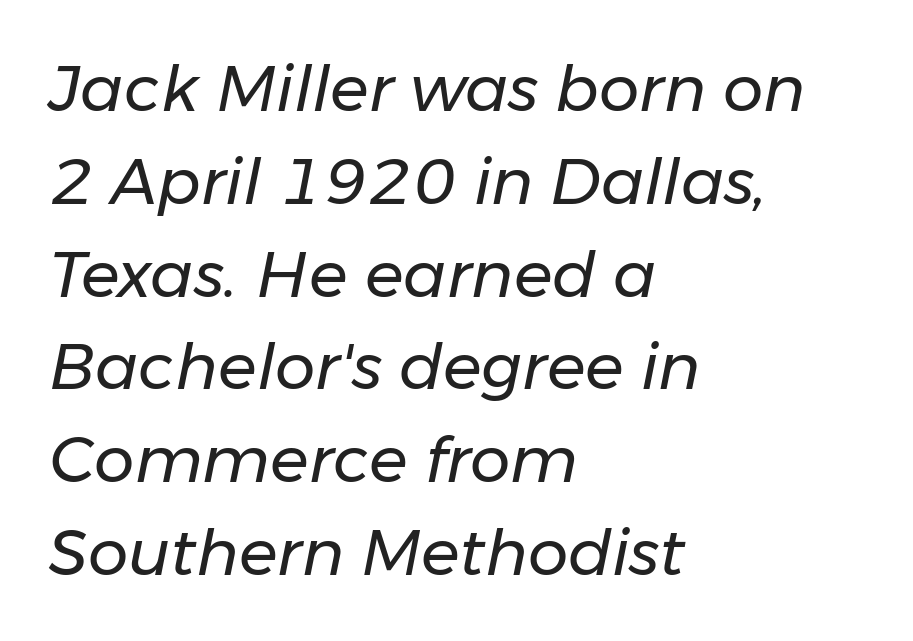
{"italic": "yes", "lean": "right", "slant_degrees": 11, "bold": "no", "weight": "regular", "width": "normal", "stroke_contrast": "low", "x_height": "medium", "monospaced": "no", "underline": "no", "align": "left", "line_spacing": "normal", "line_spacing_ratio": 1.45, "letter_spacing": "normal", "letter_spacing_em": 0.0, "glyph_px": 64}
